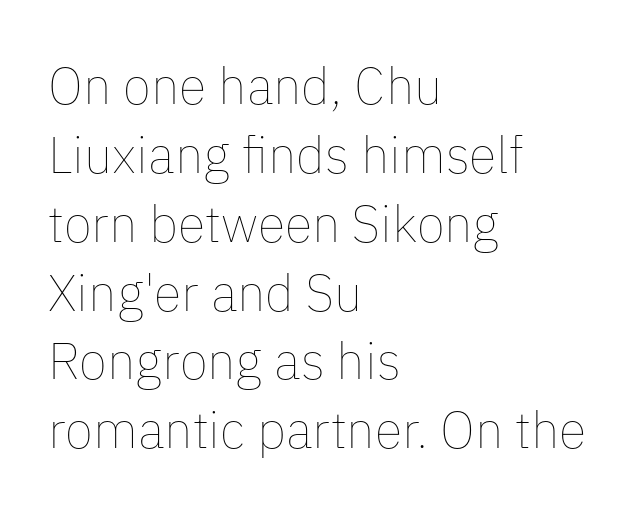
{"italic": "no", "bold": "no", "weight": "thin", "width": "normal", "stroke_contrast": "low", "x_height": "medium", "monospaced": "no", "underline": "no", "align": "left", "line_spacing": "normal", "line_spacing_ratio": 1.35, "letter_spacing": "normal", "letter_spacing_em": 0.0, "glyph_px": 51}
